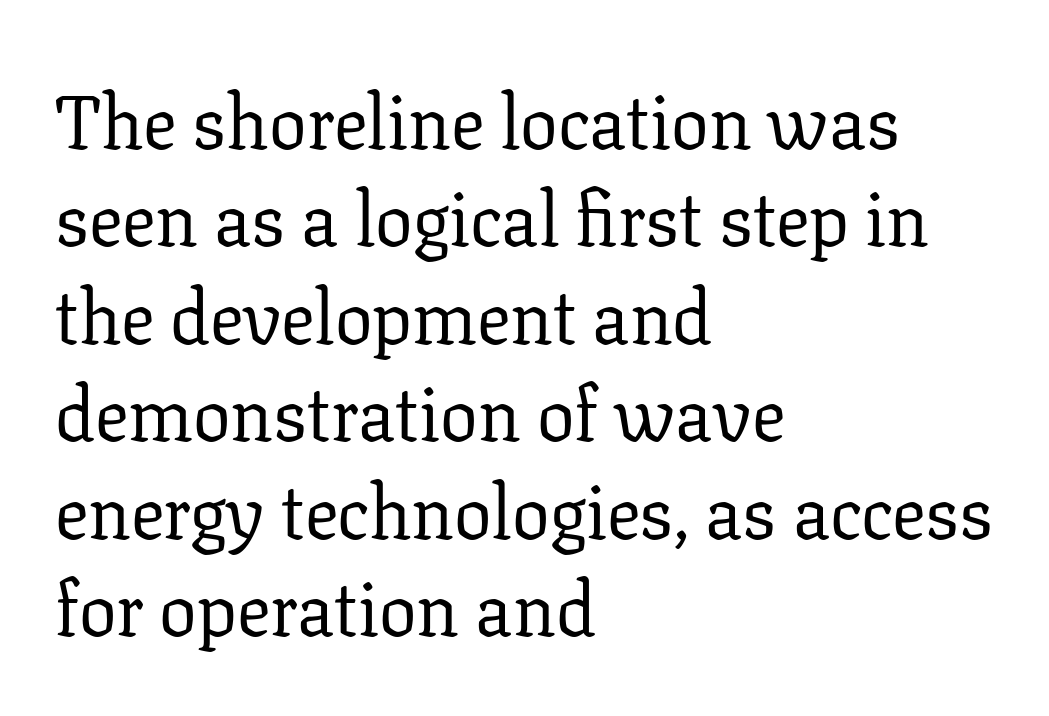
Q: Is the text bold? A: No.
Q: Is the text italic (slanted)? A: No, it is upright.
Q: Is the typeface a serif or a sans-serif typeface? A: Serif.
Q: Is the text underlined? A: No.
Q: How is the paragraph aligned? A: Left-aligned.
Q: Is the spacing between letters normal or unusually wide? A: Normal.
Q: Is the spacing between lines tight, normal or loose? A: Normal.
Q: Width (condensed, normal, or wide)? A: Normal.
Q: Stroke contrast? A: Low.
Q: x-height? A: Medium.
Q: Monospaced? A: No.
